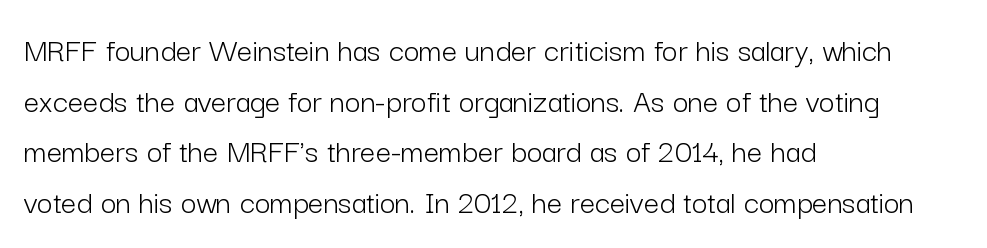
Q: Is the text bold? A: No.
Q: Is the text italic (slanted)? A: No, it is upright.
Q: Is the typeface a serif or a sans-serif typeface? A: Sans-serif.
Q: Is the text underlined? A: No.
Q: How is the paragraph aligned? A: Left-aligned.
Q: Is the spacing between letters normal or unusually wide? A: Normal.
Q: Is the spacing between lines tight, normal or loose? A: Normal.
Q: Width (condensed, normal, or wide)? A: Normal.
Q: Stroke contrast? A: Low.
Q: x-height? A: Medium.
Q: Monospaced? A: No.
